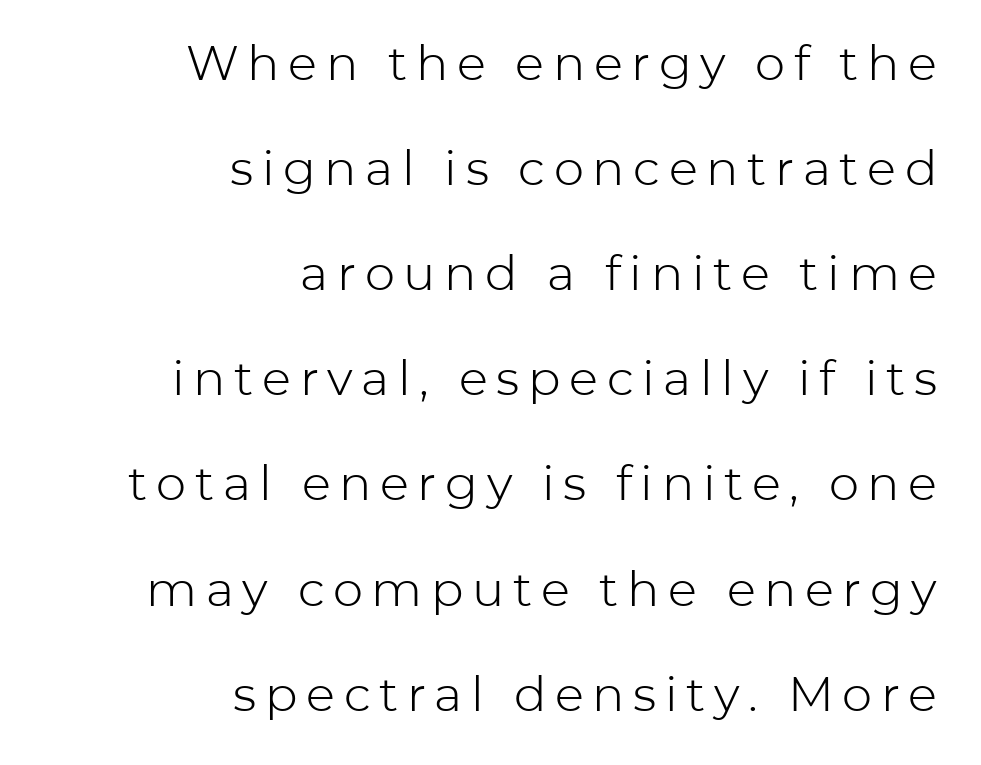
{"serif": "no", "italic": "no", "bold": "no", "weight": "light", "width": "normal", "stroke_contrast": "low", "x_height": "medium", "monospaced": "no", "underline": "no", "align": "right", "line_spacing": "loose", "line_spacing_ratio": 2.19, "glyph_px": 48}
